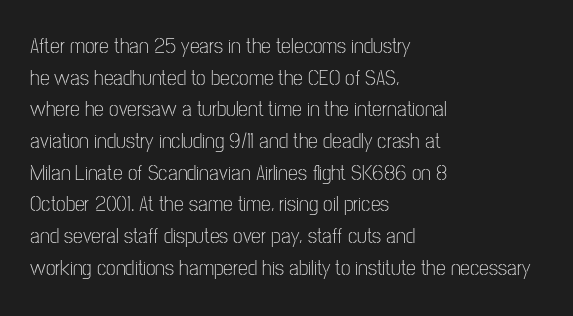
Q: Is the text bold? A: No.
Q: Is the text italic (slanted)? A: No, it is upright.
Q: Is the text underlined? A: No.
Q: How is the paragraph aligned? A: Left-aligned.
Q: Is the spacing between letters normal or unusually wide? A: Normal.
Q: Is the spacing between lines tight, normal or loose? A: Normal.
